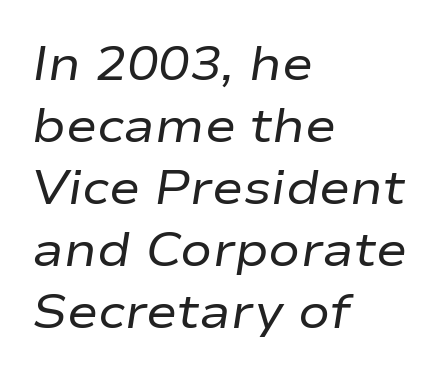
The image shows 47 px regular-weight, wide type, italic (leaning right); set left-aligned, normal line spacing (1.32x), normal letter spacing, not underlined; low stroke contrast and a medium x-height.
